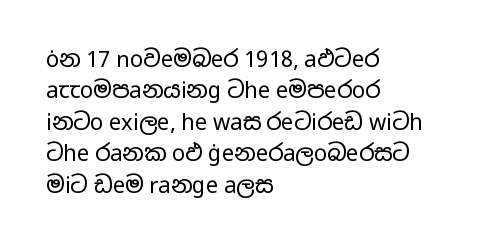
{"italic": "no", "bold": "no", "underline": "no", "align": "left", "line_spacing": "normal", "line_spacing_ratio": 1.43, "letter_spacing": "normal", "letter_spacing_em": 0.0, "glyph_px": 22}
